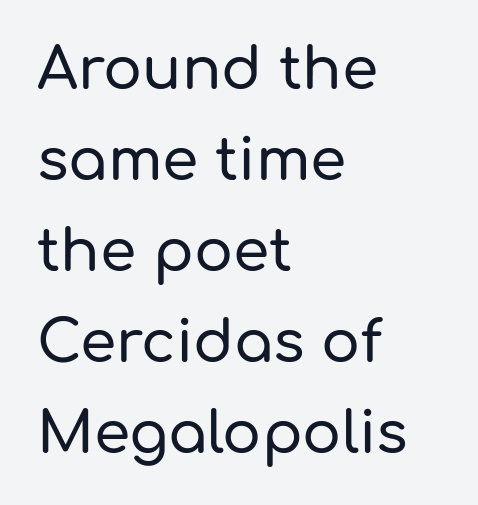
Q: Is the text italic (slanted)? A: No, it is upright.
Q: Is the typeface a serif or a sans-serif typeface? A: Sans-serif.
Q: Is the text underlined? A: No.
Q: How is the paragraph aligned? A: Left-aligned.
Q: Is the spacing between letters normal or unusually wide? A: Normal.
Q: Is the spacing between lines tight, normal or loose? A: Normal.
Q: Width (condensed, normal, or wide)? A: Normal.
Q: Stroke contrast? A: Low.
Q: x-height? A: Medium.
Q: Monospaced? A: No.
